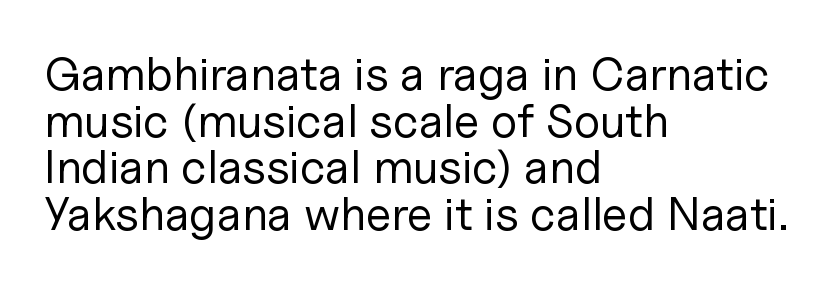
Q: Is the text bold? A: No.
Q: Is the text italic (slanted)? A: No, it is upright.
Q: Is the typeface a serif or a sans-serif typeface? A: Sans-serif.
Q: Is the text underlined? A: No.
Q: How is the paragraph aligned? A: Left-aligned.
Q: Is the spacing between letters normal or unusually wide? A: Normal.
Q: Is the spacing between lines tight, normal or loose? A: Tight.
Q: Width (condensed, normal, or wide)? A: Normal.
Q: Stroke contrast? A: Low.
Q: x-height? A: Medium.
Q: Monospaced? A: No.
